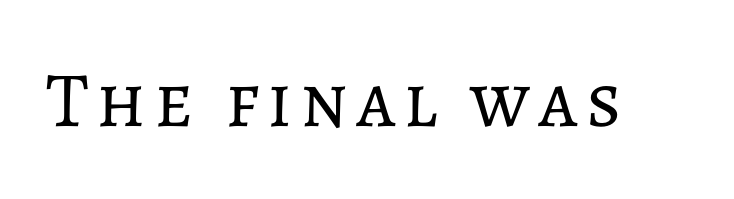
Clear beneath every line of the passage. Vertical strokes here are truly vertical. This sample has the flowing, uneven cadence of proportional lettering. The letterforms sit at book weight or below.
